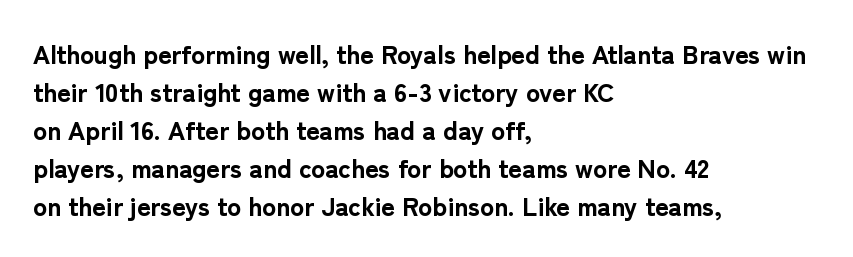
Q: Is the text bold? A: Yes.
Q: Is the text italic (slanted)? A: No, it is upright.
Q: Is the text underlined? A: No.
Q: How is the paragraph aligned? A: Left-aligned.
Q: Is the spacing between letters normal or unusually wide? A: Normal.
Q: Is the spacing between lines tight, normal or loose? A: Normal.
